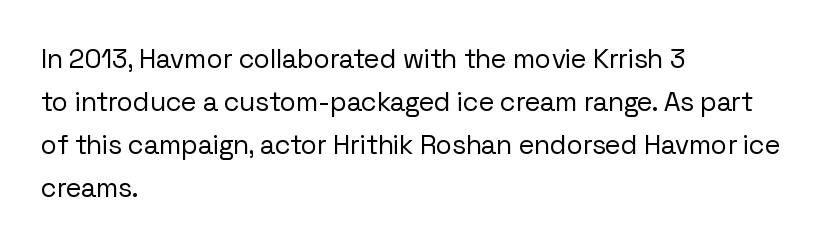
{"italic": "no", "bold": "no", "underline": "no", "align": "left", "line_spacing": "normal", "line_spacing_ratio": 1.59, "letter_spacing": "normal", "letter_spacing_em": 0.0, "glyph_px": 27}
